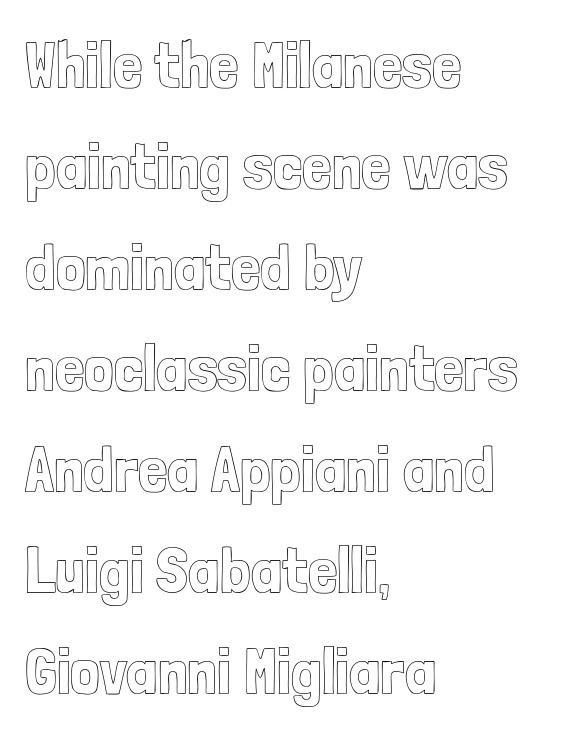
{"italic": "no", "width": "condensed", "x_height": "medium", "monospaced": "no", "underline": "no", "align": "left", "line_spacing": "normal", "line_spacing_ratio": 1.53, "letter_spacing": "normal", "letter_spacing_em": 0.0, "glyph_px": 66}
